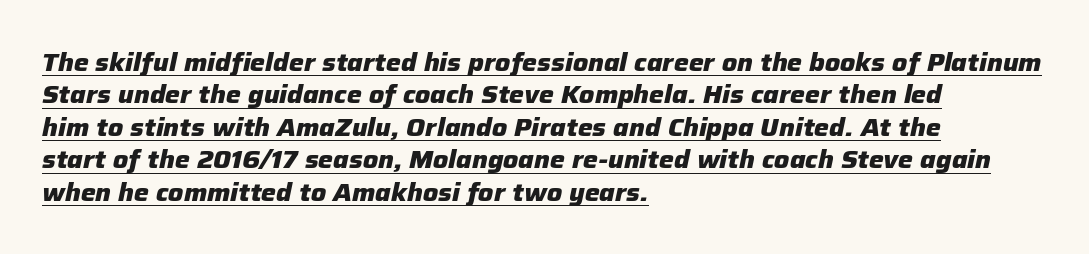
The image shows 25 px bold type, italic (leaning right); set left-aligned, normal line spacing (1.3x), normal letter spacing, underlined.
